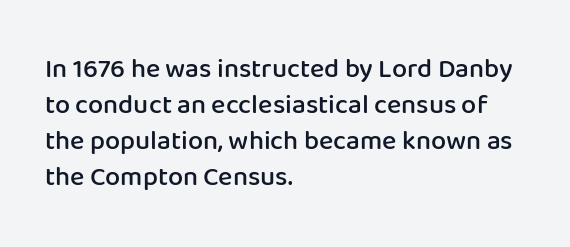
Q: Is the text bold? A: Semi-bold.
Q: Is the text italic (slanted)? A: No, it is upright.
Q: Is the text underlined? A: No.
Q: How is the paragraph aligned? A: Left-aligned.
Q: Is the spacing between letters normal or unusually wide? A: Normal.
Q: Is the spacing between lines tight, normal or loose? A: Normal.
